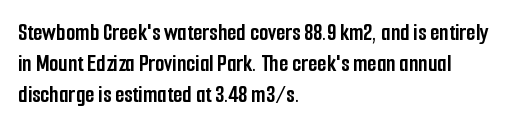
The image shows 24 px bold type, upright; set left-aligned, normal line spacing (1.29x), normal letter spacing, not underlined.
